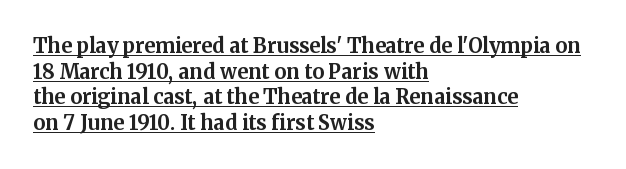
Q: Is the text bold? A: Yes.
Q: Is the text italic (slanted)? A: No, it is upright.
Q: Is the text underlined? A: Yes.
Q: How is the paragraph aligned? A: Left-aligned.
Q: Is the spacing between letters normal or unusually wide? A: Normal.
Q: Is the spacing between lines tight, normal or loose? A: Normal.
